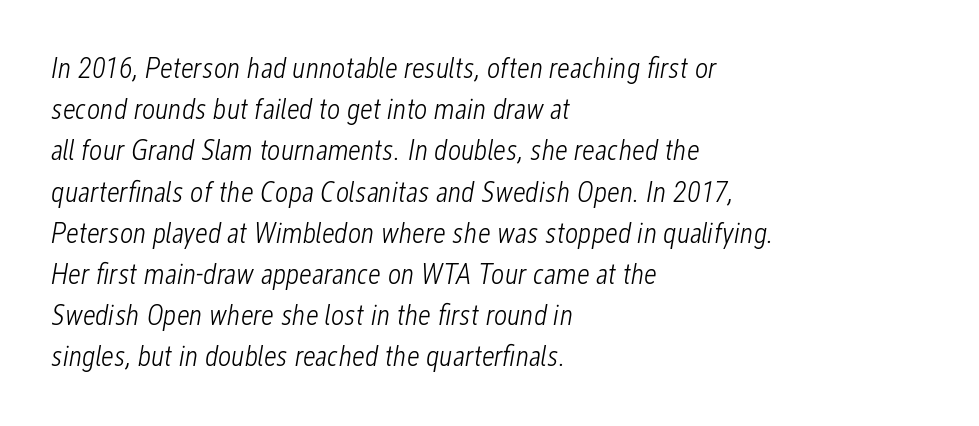
{"italic": "yes", "lean": "right", "slant_degrees": 12, "bold": "no", "weight": "light", "width": "condensed", "stroke_contrast": "low", "x_height": "medium", "monospaced": "no", "underline": "no", "align": "left", "line_spacing": "normal", "line_spacing_ratio": 1.42, "letter_spacing": "normal", "letter_spacing_em": 0.0, "glyph_px": 29}
